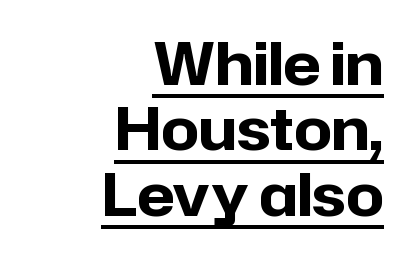
The image shows 59 px bold sans-serif type, upright; set right-aligned, tight line spacing (1.11x), normal letter spacing, underlined; low stroke contrast and a medium x-height.
